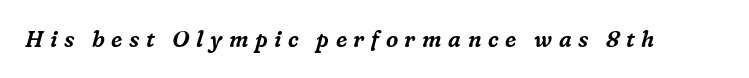
Q: Is the text italic (slanted)? A: Yes, it leans right by about 16 degrees.
Q: Is the text underlined? A: No.
Q: Is the spacing between letters normal or unusually wide? A: Unusually wide.
